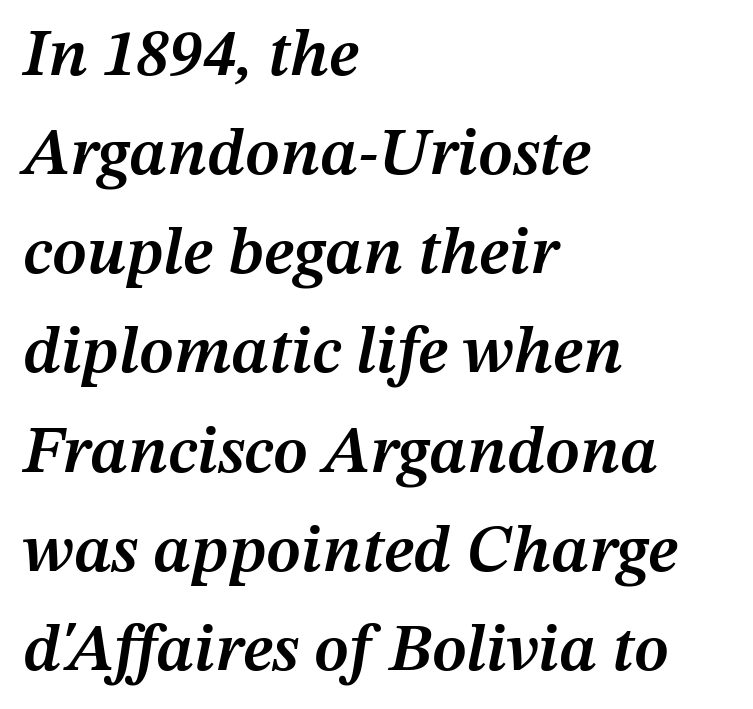
Think of a printed novel: that variable character pitch is what you see here. Does extra space separate the letters? No, they use regular spacing. Rendered with sloped, italic letterforms. Regarding leading, the lines here are spaced in the standard way. Teacher's note: observe the even left margin — that is flush-left alignment.
